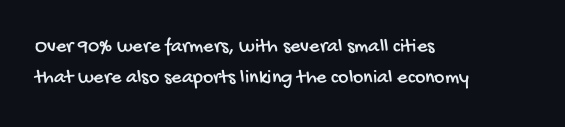
The image shows 20 px text type; set left-aligned, normal line spacing (1.56x), normal letter spacing, not underlined.
